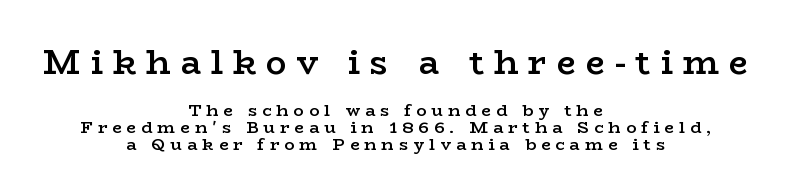
{"serif": "yes", "italic": "no", "bold": "semi", "weight": "semibold", "width": "wide", "stroke_contrast": "low", "x_height": "medium", "monospaced": "no", "underline": "no", "align": "center", "line_spacing": "tight", "line_spacing_ratio": 0.99, "letter_spacing": "wide", "letter_spacing_em": 0.29, "larger_block": "first", "size_ratio": 2.0, "glyph_px": 34}
